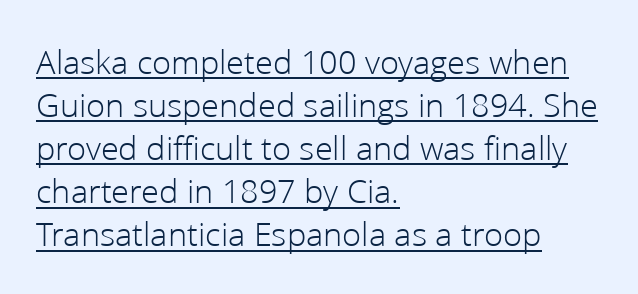
The image shows 35 px light sans-serif type, upright; set left-aligned, line spacing 1.23x, normal letter spacing, underlined; low stroke contrast and a medium x-height.
